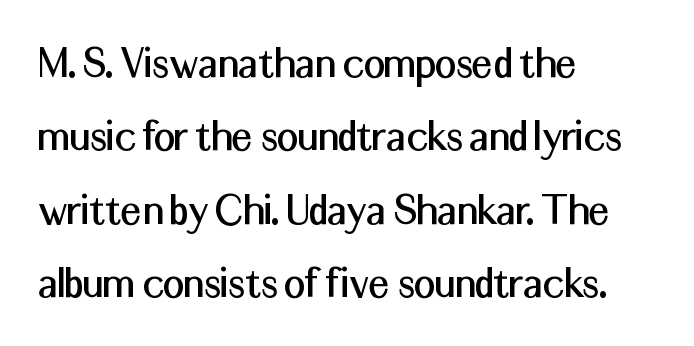
{"serif": "no", "italic": "no", "width": "normal", "stroke_contrast": "medium", "x_height": "medium", "monospaced": "no", "underline": "no", "align": "left", "line_spacing": "normal", "line_spacing_ratio": 1.56, "letter_spacing": "normal", "letter_spacing_em": 0.0, "glyph_px": 47}
